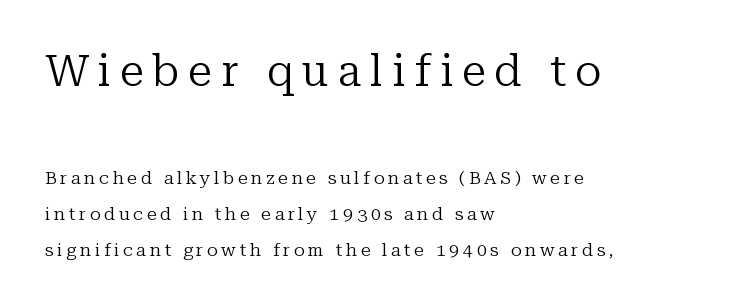
The image shows 44 px regular-weight serif type, upright; set left-aligned, loose line spacing (1.98x), unusually wide letter spacing (+0.2 em), not underlined; the first (top) block is 2.44x larger; low stroke contrast and a medium x-height.
